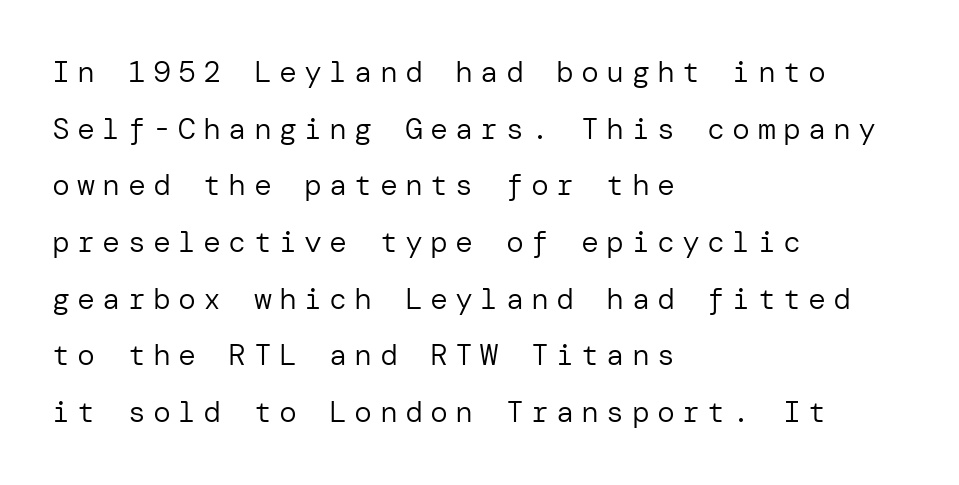
The lettering holds an erect, upright posture throughout. The rendering inserts visible extra space after every character. If you drew a ruler down the left edge, every line would touch it. The strokes carry an ordinary text weight at most. The string is rendered with underlining switched off.
